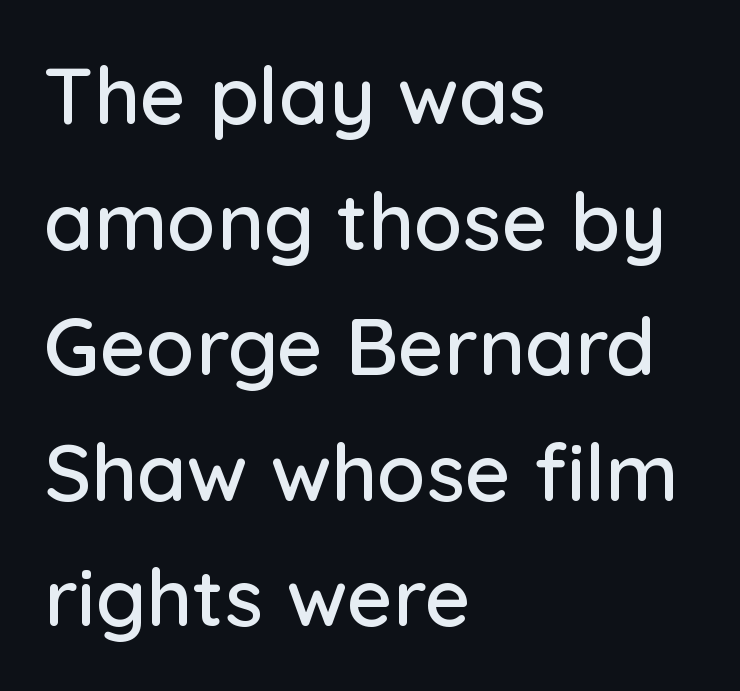
Q: Is the text italic (slanted)? A: No, it is upright.
Q: Is the typeface a serif or a sans-serif typeface? A: Sans-serif.
Q: Is the text underlined? A: No.
Q: How is the paragraph aligned? A: Left-aligned.
Q: Is the spacing between letters normal or unusually wide? A: Normal.
Q: Is the spacing between lines tight, normal or loose? A: Normal.
Q: Width (condensed, normal, or wide)? A: Normal.
Q: Stroke contrast? A: Low.
Q: x-height? A: Medium.
Q: Monospaced? A: No.
